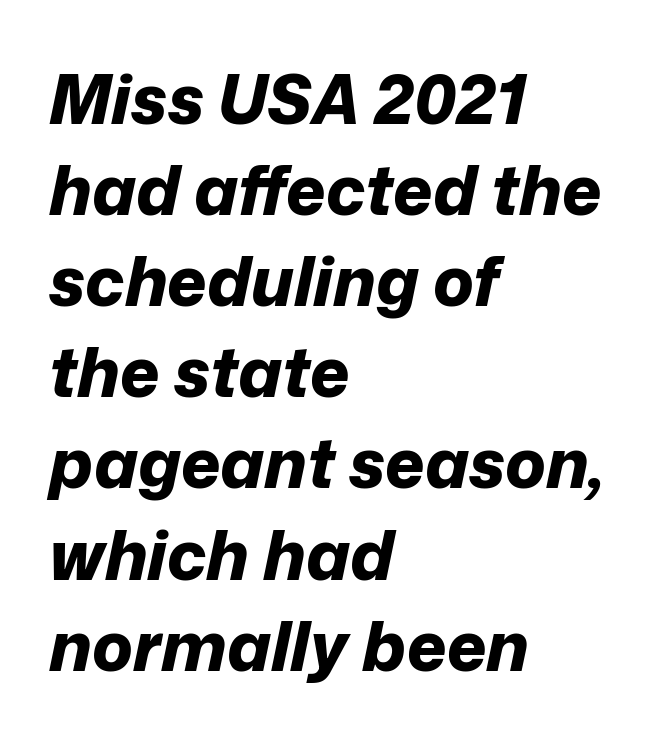
Q: Is the text bold? A: Yes.
Q: Is the text italic (slanted)? A: Yes, it leans right by about 12 degrees.
Q: Is the text underlined? A: No.
Q: How is the paragraph aligned? A: Left-aligned.
Q: Is the spacing between letters normal or unusually wide? A: Normal.
Q: Is the spacing between lines tight, normal or loose? A: Normal.
Q: Width (condensed, normal, or wide)? A: Normal.
Q: Stroke contrast? A: Low.
Q: x-height? A: Medium.
Q: Monospaced? A: No.
